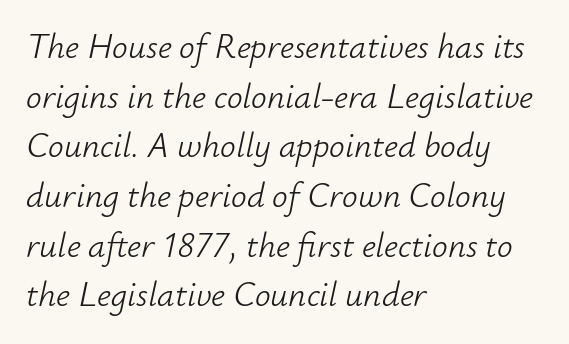
This rendering leaves character spacing at its baseline value. Has an underline been added? It has not. A student would call this left alignment; a typographer would say flush left, rag right. This sample uses an oblique cut, with every glyph tilted off the vertical. Think of a printed novel: that variable character pitch is what you see here. This reads as an unemphasized weight, regular at the heaviest.
